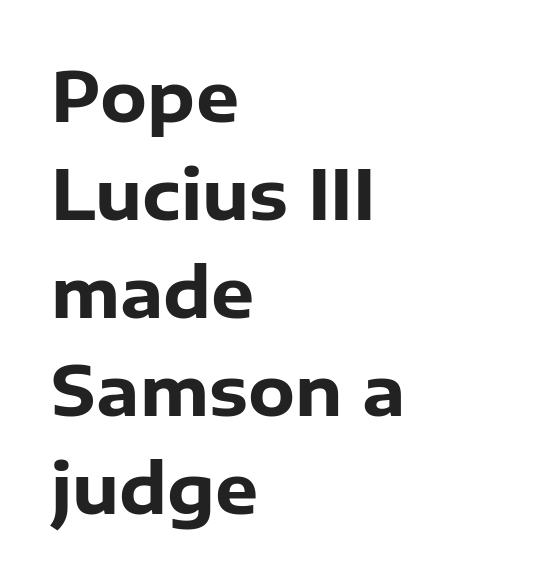
A sans-serif font was chosen for this passage. Notice how the stems are strictly vertical — no italics here. Reading down the block, your eye returns to a fixed left position each line. Is there much room between lines? A standard amount, neither cramped nor airy. Letters rest on an invisible, unmarked baseline. Varying glyph widths throughout — classic text-font behaviour.
